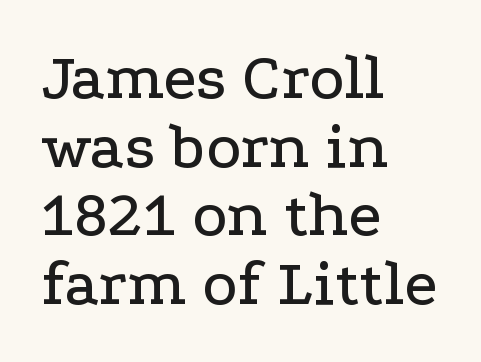
Spacing between characters is what you'd get straight out of the box. Honestly, there is no underline to notice here at all. Each letter keeps its own natural width here, so spacing adapts to shape. The type sits square on the baseline with zero lean. This is serif lettering, the kind often seen in printed books. One-word summary of the alignment: left.
